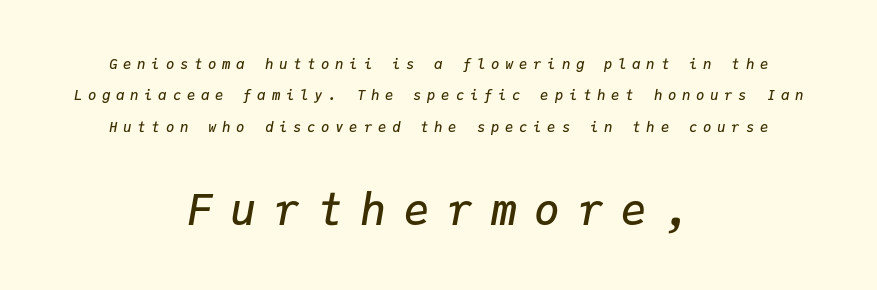
{"italic": "yes", "lean": "right", "slant_degrees": 9, "bold": "semi", "weight": "semibold", "width": "normal", "stroke_contrast": "low", "x_height": "medium", "monospaced": "yes", "underline": "no", "align": "center", "line_spacing": "loose", "line_spacing_ratio": 2.25, "letter_spacing": "wide", "letter_spacing_em": 0.41, "larger_block": "second", "size_ratio": 3.07, "glyph_px": 43}
